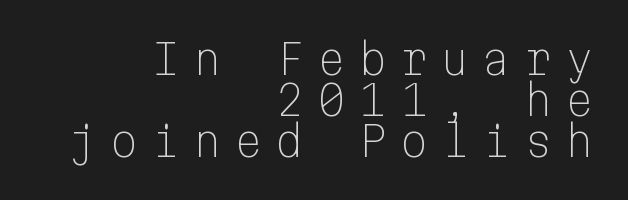
{"serif": "no", "italic": "no", "bold": "no", "weight": "light", "width": "normal", "stroke_contrast": "low", "x_height": "medium", "monospaced": "yes", "underline": "no", "align": "right", "line_spacing": "tight", "line_spacing_ratio": 1.0, "letter_spacing": "wide", "letter_spacing_em": 0.31, "glyph_px": 41}
